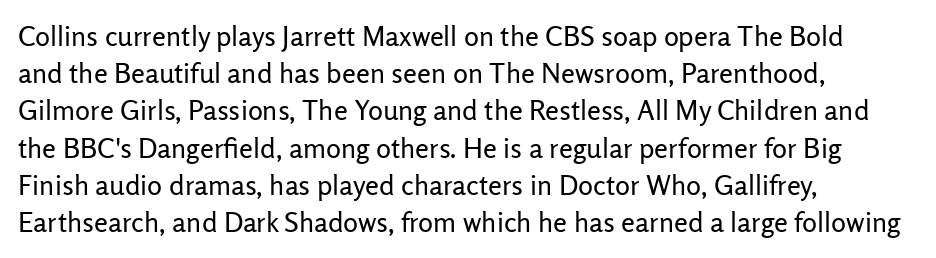
Q: Is the text bold? A: No.
Q: Is the text italic (slanted)? A: No, it is upright.
Q: Is the typeface a serif or a sans-serif typeface? A: Sans-serif.
Q: Is the text underlined? A: No.
Q: How is the paragraph aligned? A: Left-aligned.
Q: Is the spacing between letters normal or unusually wide? A: Normal.
Q: Is the spacing between lines tight, normal or loose? A: Normal.
Q: Width (condensed, normal, or wide)? A: Normal.
Q: Stroke contrast? A: Low.
Q: x-height? A: Medium.
Q: Monospaced? A: No.
